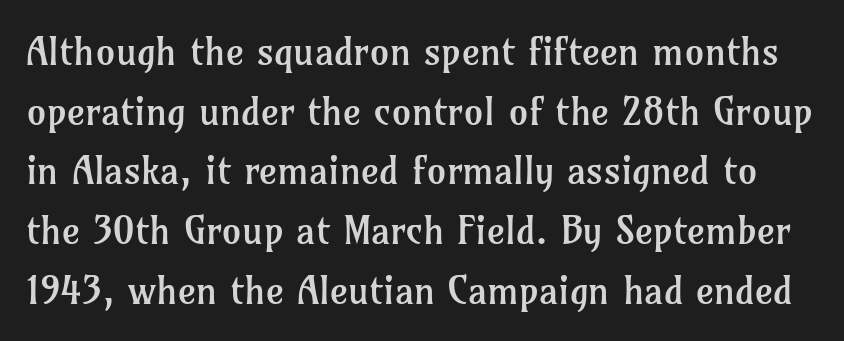
{"serif": "yes", "italic": "no", "bold": "no", "weight": "regular", "width": "normal", "stroke_contrast": "low", "x_height": "medium", "monospaced": "no", "underline": "no", "line_spacing": "normal", "line_spacing_ratio": 1.53, "letter_spacing": "normal", "letter_spacing_em": 0.0, "glyph_px": 39}
